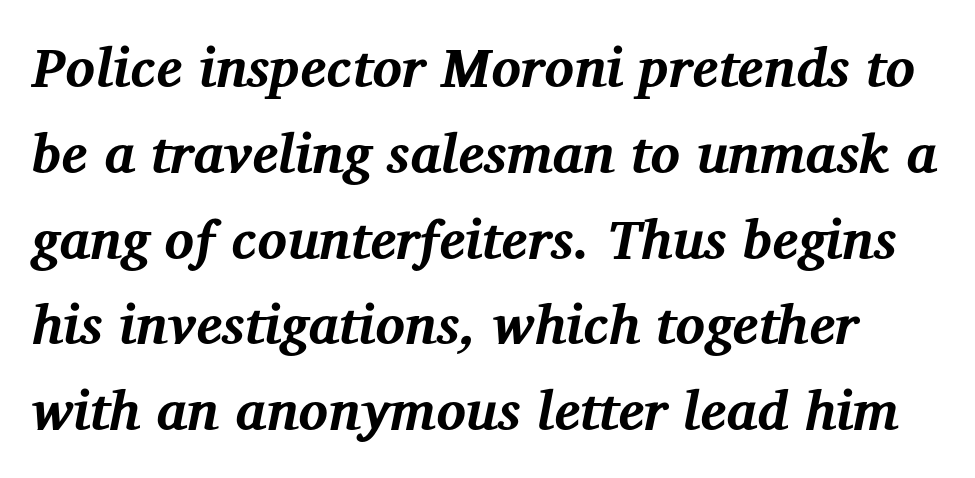
Q: Is the text bold? A: Yes.
Q: Is the text italic (slanted)? A: Yes, it leans right by about 12 degrees.
Q: Is the typeface a serif or a sans-serif typeface? A: Serif.
Q: Is the text underlined? A: No.
Q: Is the spacing between letters normal or unusually wide? A: Normal.
Q: Is the spacing between lines tight, normal or loose? A: Normal.
Q: Width (condensed, normal, or wide)? A: Normal.
Q: Stroke contrast? A: Medium.
Q: x-height? A: Medium.
Q: Monospaced? A: No.
